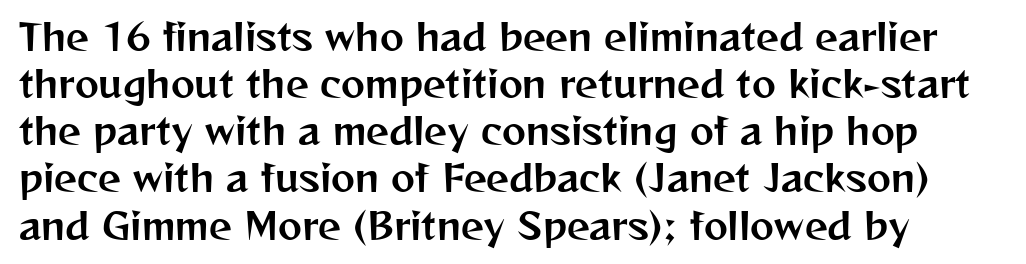
The line-height multiplier appears to be the usual default. Each letter's strokes conclude bluntly, with no projecting serifs. Underline: absent. Short note: letters normally spaced.
